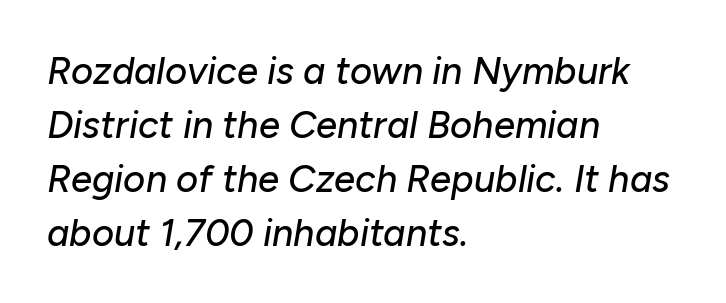
{"italic": "yes", "lean": "right", "slant_degrees": 10, "width": "normal", "stroke_contrast": "low", "x_height": "medium", "monospaced": "no", "underline": "no", "align": "left", "line_spacing": "normal", "line_spacing_ratio": 1.42, "letter_spacing": "normal", "letter_spacing_em": 0.0, "glyph_px": 38}
